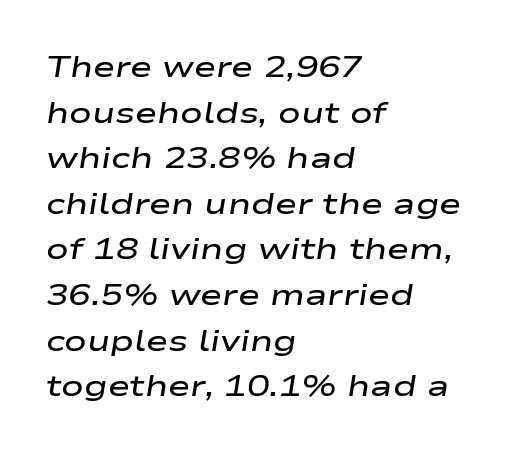
{"italic": "yes", "lean": "right", "slant_degrees": 9, "bold": "semi", "weight": "semibold", "width": "wide", "stroke_contrast": "low", "x_height": "medium", "monospaced": "no", "underline": "no", "align": "left", "line_spacing": "normal", "line_spacing_ratio": 1.52, "letter_spacing": "normal", "letter_spacing_em": 0.0, "glyph_px": 30}
